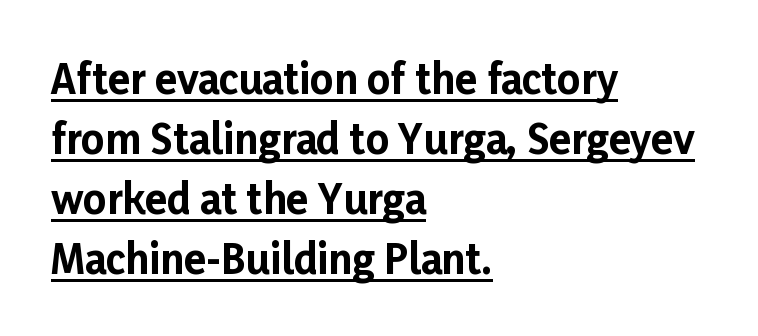
Q: Is the text bold? A: Yes.
Q: Is the text italic (slanted)? A: No, it is upright.
Q: Is the typeface a serif or a sans-serif typeface? A: Sans-serif.
Q: Is the text underlined? A: Yes.
Q: How is the paragraph aligned? A: Left-aligned.
Q: Is the spacing between letters normal or unusually wide? A: Normal.
Q: Is the spacing between lines tight, normal or loose? A: Normal.
Q: Width (condensed, normal, or wide)? A: Normal.
Q: Stroke contrast? A: Low.
Q: x-height? A: Medium.
Q: Monospaced? A: No.
